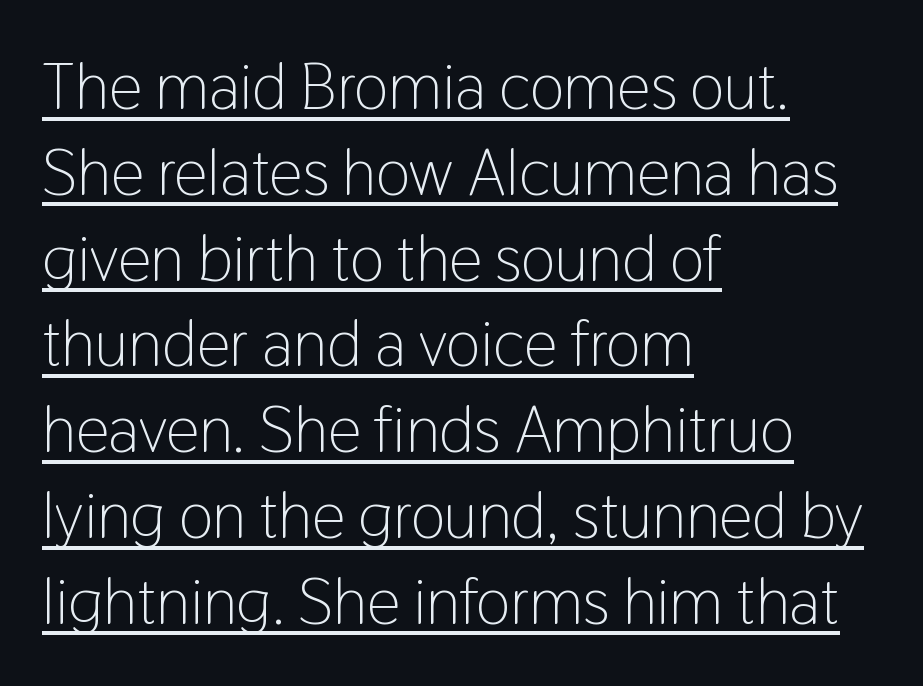
Q: Is the text bold? A: No.
Q: Is the text italic (slanted)? A: No, it is upright.
Q: Is the typeface a serif or a sans-serif typeface? A: Sans-serif.
Q: Is the text underlined? A: Yes.
Q: How is the paragraph aligned? A: Left-aligned.
Q: Is the spacing between letters normal or unusually wide? A: Normal.
Q: Is the spacing between lines tight, normal or loose? A: Normal.
Q: Width (condensed, normal, or wide)? A: Condensed.
Q: Stroke contrast? A: Low.
Q: x-height? A: Medium.
Q: Monospaced? A: No.
